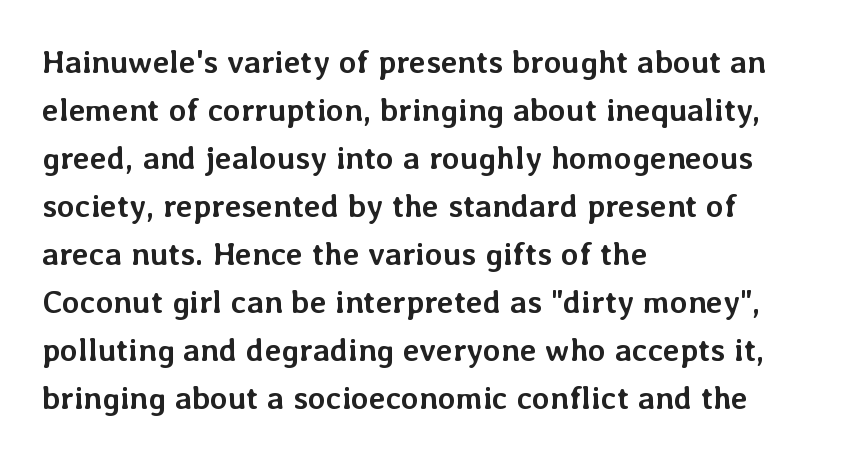
The image shows 32 px semibold type, upright; set left-aligned, normal line spacing (1.5x), normal letter spacing, not underlined; low stroke contrast and a medium x-height.
